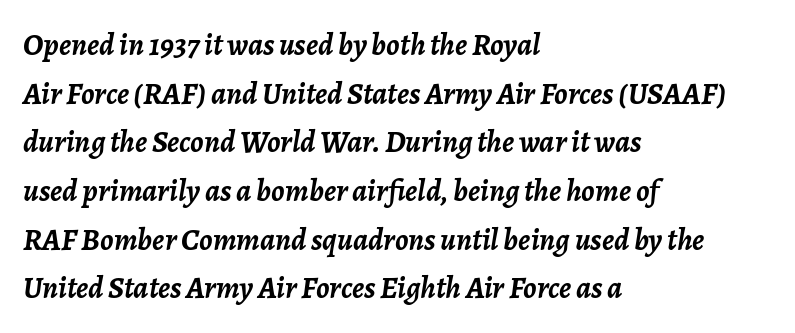
Q: Is the text bold? A: Yes.
Q: Is the text italic (slanted)? A: Yes, it leans right by about 7 degrees.
Q: Is the text underlined? A: No.
Q: How is the paragraph aligned? A: Left-aligned.
Q: Is the spacing between letters normal or unusually wide? A: Normal.
Q: Is the spacing between lines tight, normal or loose? A: Normal.
Q: Width (condensed, normal, or wide)? A: Normal.
Q: Stroke contrast? A: Low.
Q: x-height? A: Medium.
Q: Monospaced? A: No.
